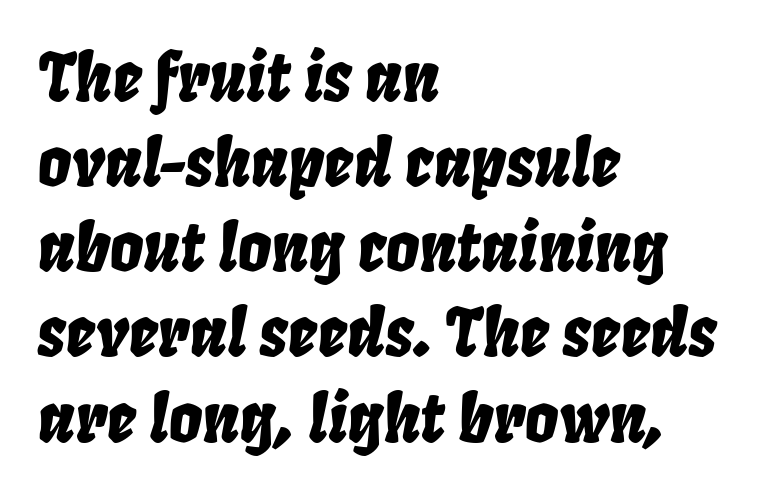
The image shows 66 px condensed type, italic (leaning right); set left-aligned, normal line spacing (1.29x), normal letter spacing, not underlined; low stroke contrast and a large x-height.
